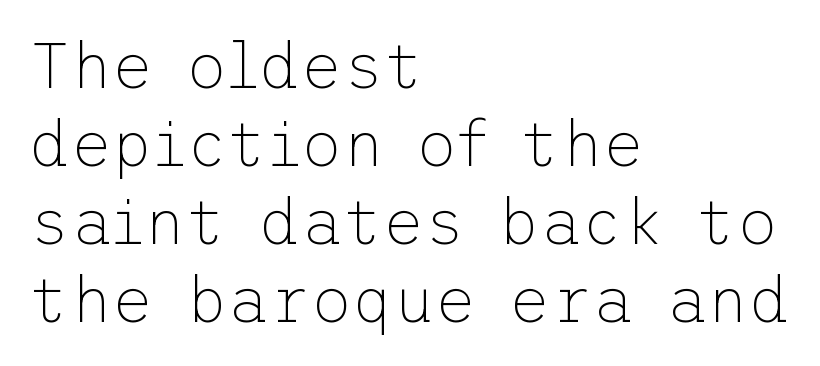
The letters stand straight up with perfectly vertical stems. The weight would be labelled regular, book, light, or lighter still. Does the copy run flush right? No — it runs flush left. The letters carry no serifs — their stems end cleanly without finishing strokes. The zone under the glyphs is completely vacant.
